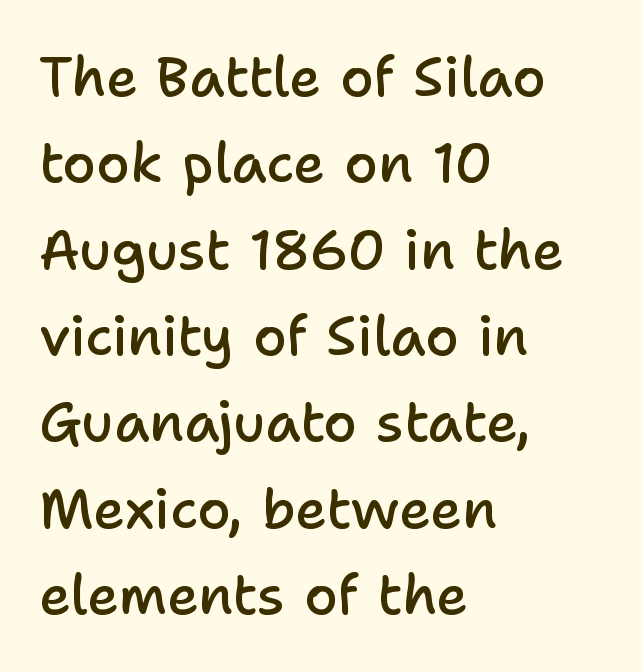
{"serif": "no", "italic": "no", "bold": "semi", "weight": "semibold", "width": "normal", "stroke_contrast": "low", "x_height": "medium", "monospaced": "no", "underline": "no", "align": "left", "line_spacing": "normal", "line_spacing_ratio": 1.57, "letter_spacing": "normal", "letter_spacing_em": 0.0, "glyph_px": 55}
